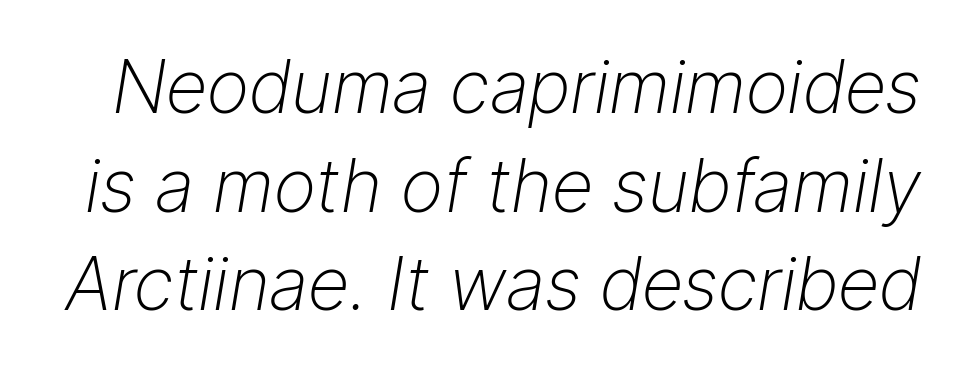
You could not count columns in this text — the font is proportionally spaced. These glyphs show unthickened strokes, regular width or finer. This block has exactly the height ordinary leading produces. Each row of text sits above clean, open space. The whole block is typeset with a tilt.
